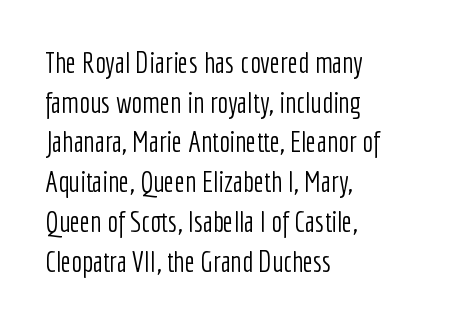
Q: Is the text bold? A: No.
Q: Is the text italic (slanted)? A: No, it is upright.
Q: Is the typeface a serif or a sans-serif typeface? A: Sans-serif.
Q: Is the text underlined? A: No.
Q: How is the paragraph aligned? A: Left-aligned.
Q: Is the spacing between letters normal or unusually wide? A: Normal.
Q: Is the spacing between lines tight, normal or loose? A: Normal.
Q: Width (condensed, normal, or wide)? A: Condensed.
Q: Stroke contrast? A: Low.
Q: x-height? A: Medium.
Q: Monospaced? A: No.
